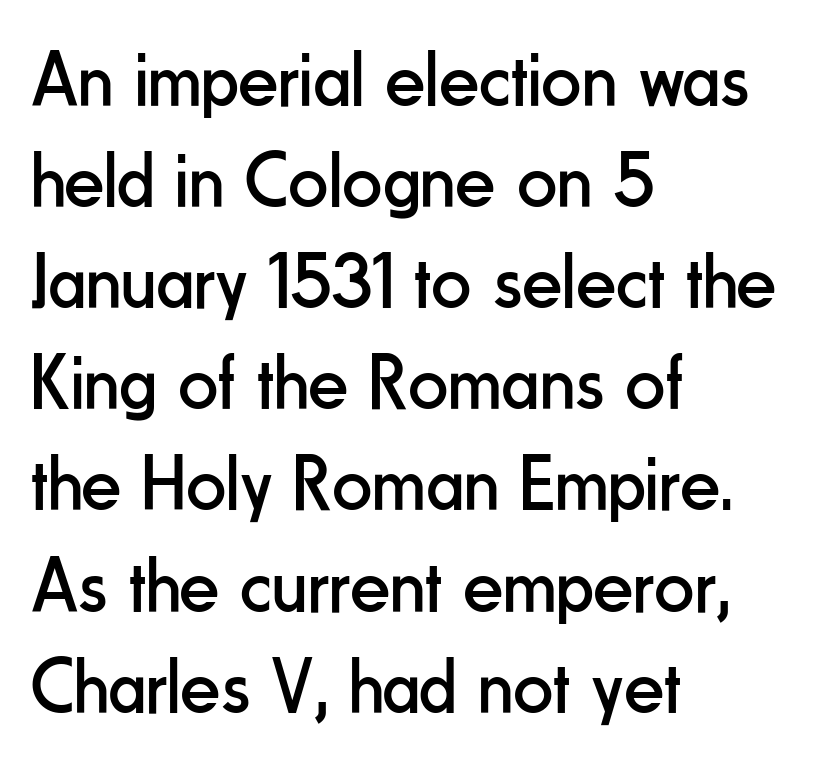
The specimen omits any rule beneath the text block's lines. In terms of posture, this sample is upright. Teacher's note: observe the even left margin — that is flush-left alignment. These lines keep a tight, regular rhythm from letter to letter. Each letter keeps its own natural width here, so spacing adapts to shape.
